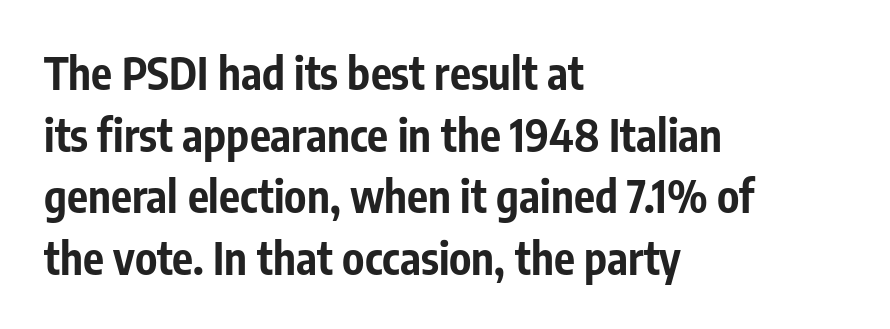
The image shows 44 px bold, condensed sans-serif type, upright; set left-aligned, normal line spacing (1.4x), normal letter spacing, not underlined; low stroke contrast and a medium x-height.
